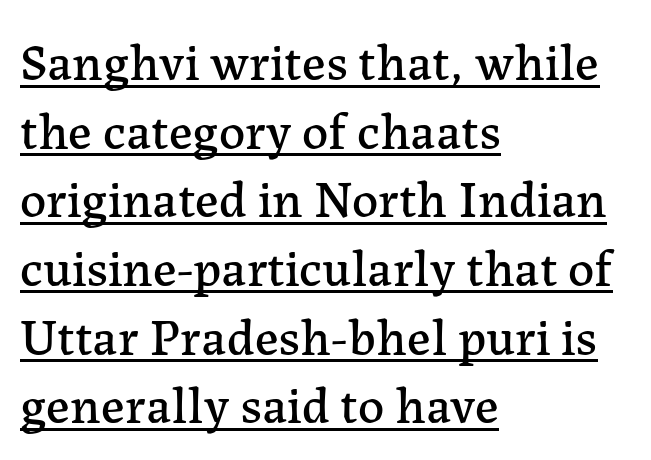
{"serif": "yes", "italic": "no", "width": "normal", "stroke_contrast": "low", "x_height": "medium", "monospaced": "no", "underline": "yes", "align": "left", "line_spacing": "normal", "line_spacing_ratio": 1.32, "letter_spacing": "normal", "letter_spacing_em": 0.0, "glyph_px": 52}
